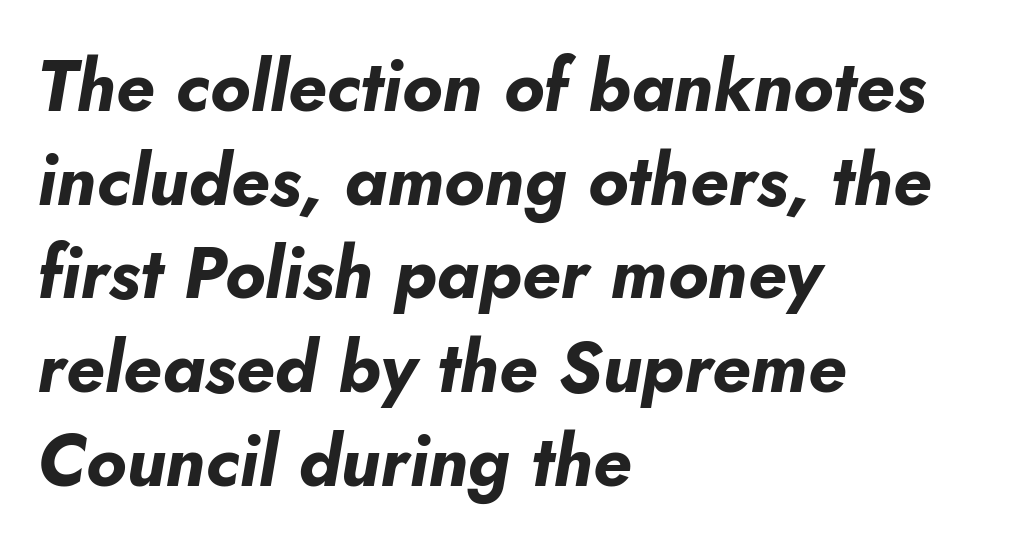
Underlining? Definitely not there. The rendering keeps characters at their native spacing. These lines were composed using italics. Reading down the block, your eye returns to a fixed left position each line. Leading: standard. As a designer I'd log this as weight 700, bold.
